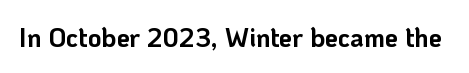
Only glyphs here, with clear space below each row. Rendered with straight, roman letterforms. The glyphs have the mass of a bold cut. Observe the ordinary spacing: letters are neighbours, not strangers.
